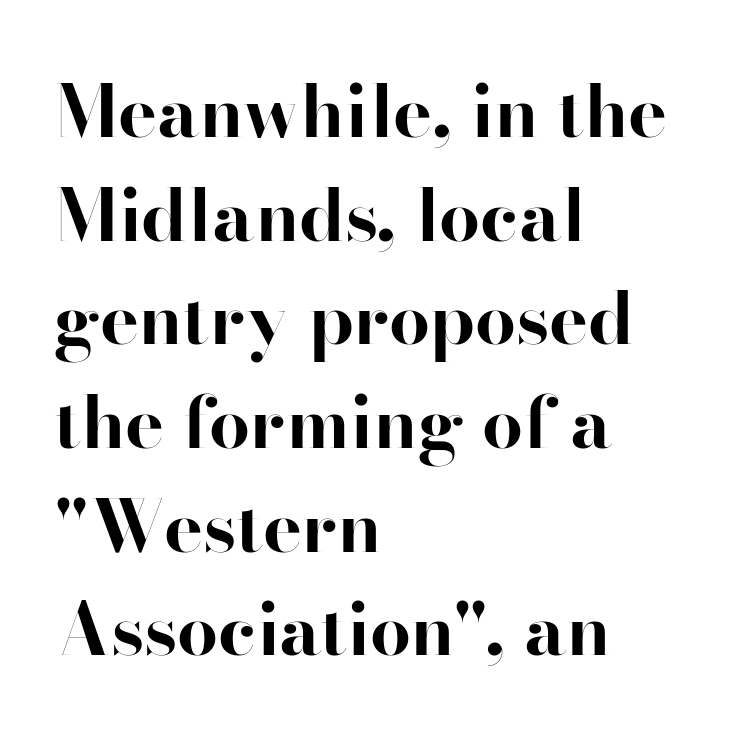
This sample uses an upright cut, with every glyph sitting square on the baseline. Bold? Absolutely — the strokes are thick and heavy. A typesetter would label this face a serif. These lines sit exactly where default settings would place them. Spacing verdict: proportional, widths tailored to each character. The typesetter chose a ragged-right arrangement here.
